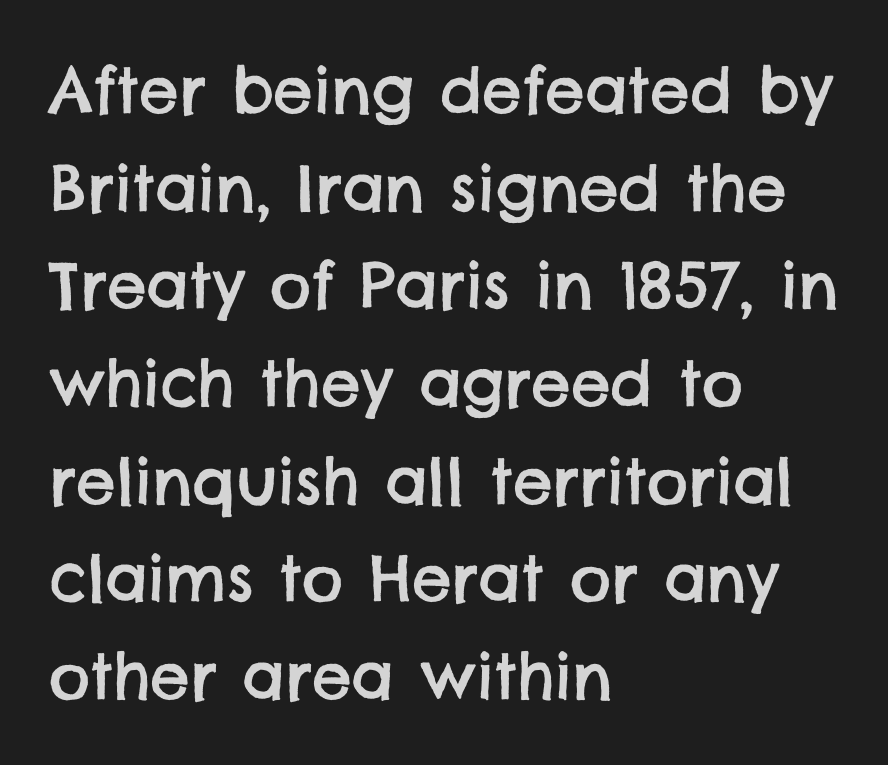
Regular leading. Observe the ordinary spacing: letters are neighbours, not strangers. No feet cap the strokes, marking this as sans-serif type. Spacing verdict: proportional, widths tailored to each character.
